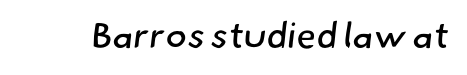
The image shows 36 px regular-weight sans-serif type; set normal letter spacing, not underlined; low stroke contrast and a small x-height.
